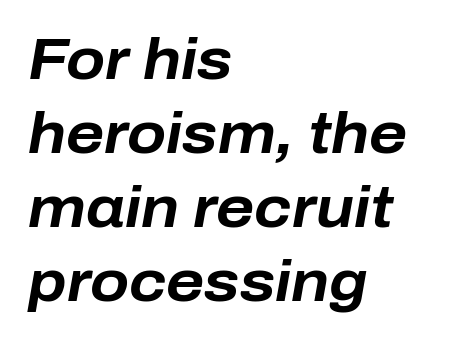
{"italic": "yes", "lean": "right", "slant_degrees": 10, "bold": "yes", "weight": "bold", "width": "normal", "stroke_contrast": "low", "x_height": "medium", "monospaced": "no", "underline": "no", "align": "left", "line_spacing": "normal", "line_spacing_ratio": 1.3, "letter_spacing": "normal", "letter_spacing_em": 0.0, "glyph_px": 57}
